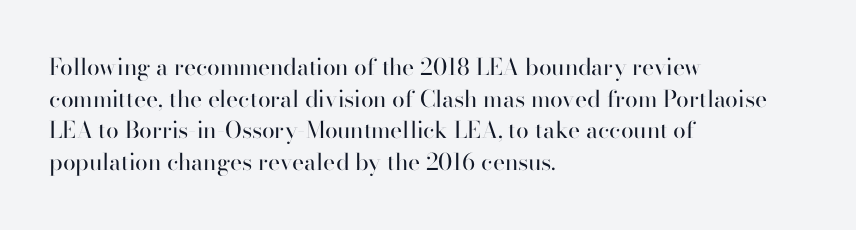
The image shows 23 px text type, upright; set left-aligned, normal line spacing (1.38x), normal letter spacing, not underlined.
